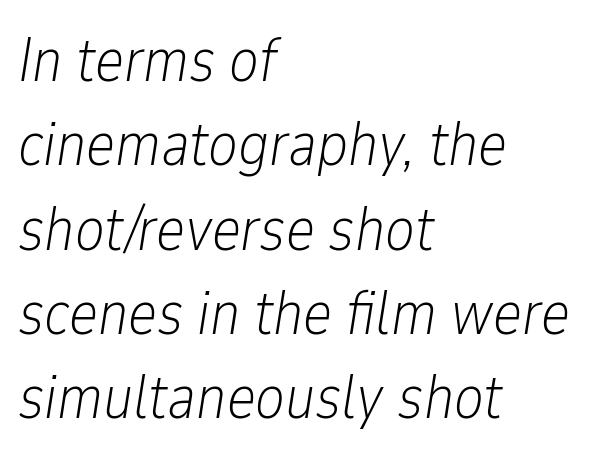
Q: Is the text bold? A: No.
Q: Is the text italic (slanted)? A: Yes, it leans right by about 9 degrees.
Q: Is the text underlined? A: No.
Q: How is the paragraph aligned? A: Left-aligned.
Q: Is the spacing between letters normal or unusually wide? A: Normal.
Q: Is the spacing between lines tight, normal or loose? A: Normal.
Q: Width (condensed, normal, or wide)? A: Condensed.
Q: Stroke contrast? A: Low.
Q: x-height? A: Medium.
Q: Monospaced? A: No.
